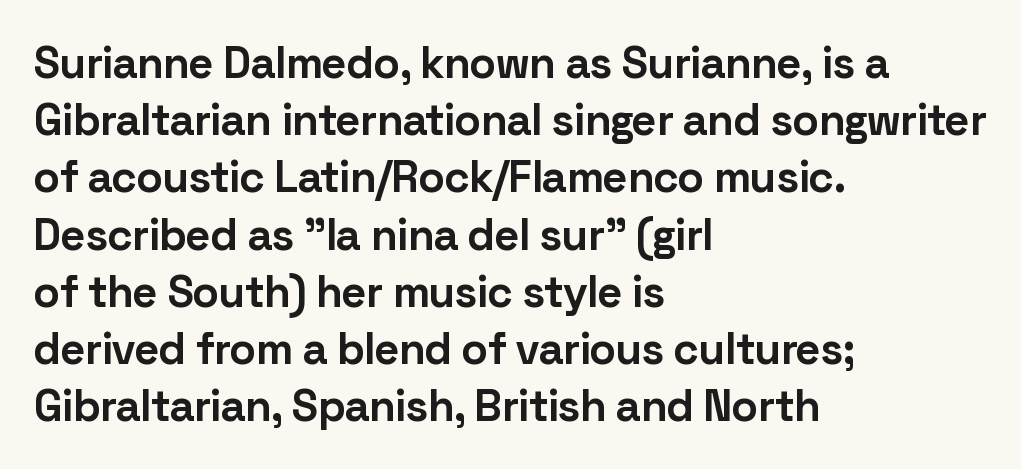
{"serif": "no", "italic": "no", "bold": "yes", "weight": "bold", "width": "normal", "stroke_contrast": "low", "x_height": "medium", "monospaced": "no", "underline": "no", "align": "left", "line_spacing": "normal", "line_spacing_ratio": 1.3, "letter_spacing": "normal", "letter_spacing_em": 0.0, "glyph_px": 44}
